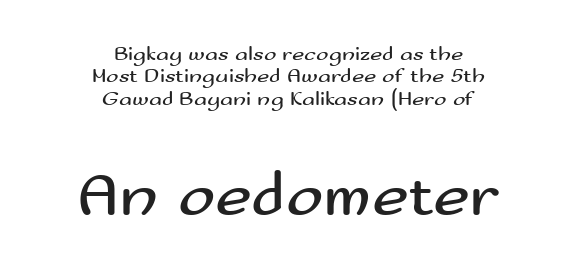
The image shows 63 px regular-weight, wide sans-serif type, upright; set centered, tight line spacing (1.07x), normal letter spacing, not underlined; the second (bottom) block is 3.0x larger; medium stroke contrast and a small x-height.
